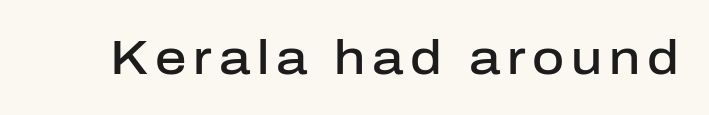
Q: Is the text bold? A: Semi-bold.
Q: Is the text italic (slanted)? A: No, it is upright.
Q: Is the typeface a serif or a sans-serif typeface? A: Sans-serif.
Q: Is the text underlined? A: No.
Q: Width (condensed, normal, or wide)? A: Normal.
Q: Stroke contrast? A: Low.
Q: x-height? A: Medium.
Q: Monospaced? A: No.
